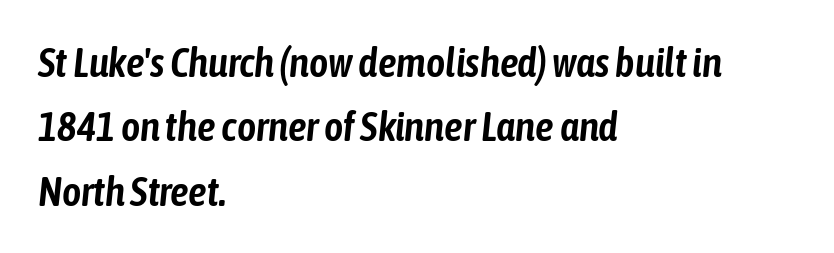
Q: Is the text italic (slanted)? A: Yes, it leans right by about 6 degrees.
Q: Is the text underlined? A: No.
Q: How is the paragraph aligned? A: Left-aligned.
Q: Is the spacing between letters normal or unusually wide? A: Normal.
Q: Is the spacing between lines tight, normal or loose? A: Normal.
Q: Width (condensed, normal, or wide)? A: Condensed.
Q: Stroke contrast? A: Low.
Q: x-height? A: Medium.
Q: Monospaced? A: No.
